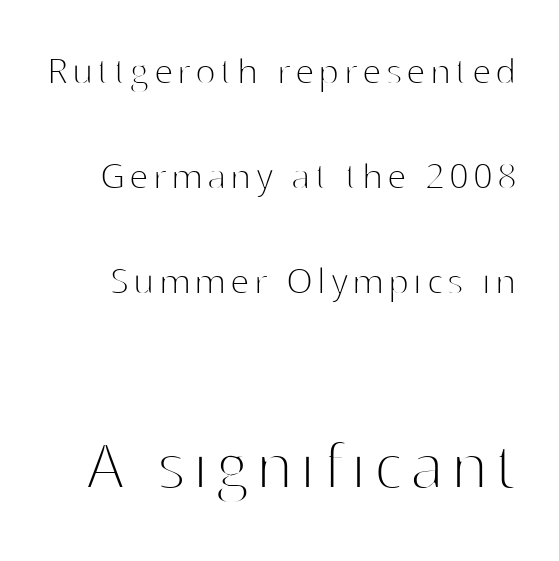
The image shows 75 px thin sans-serif type, upright; set loose line spacing (2.44x), not underlined; the second (bottom) block is 1.74x larger; high stroke contrast and a medium x-height.
